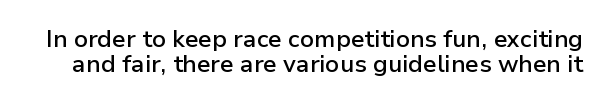
Q: Is the text bold? A: Semi-bold.
Q: Is the text italic (slanted)? A: No, it is upright.
Q: Is the text underlined? A: No.
Q: Is the spacing between letters normal or unusually wide? A: Normal.
Q: Is the spacing between lines tight, normal or loose? A: Tight.
